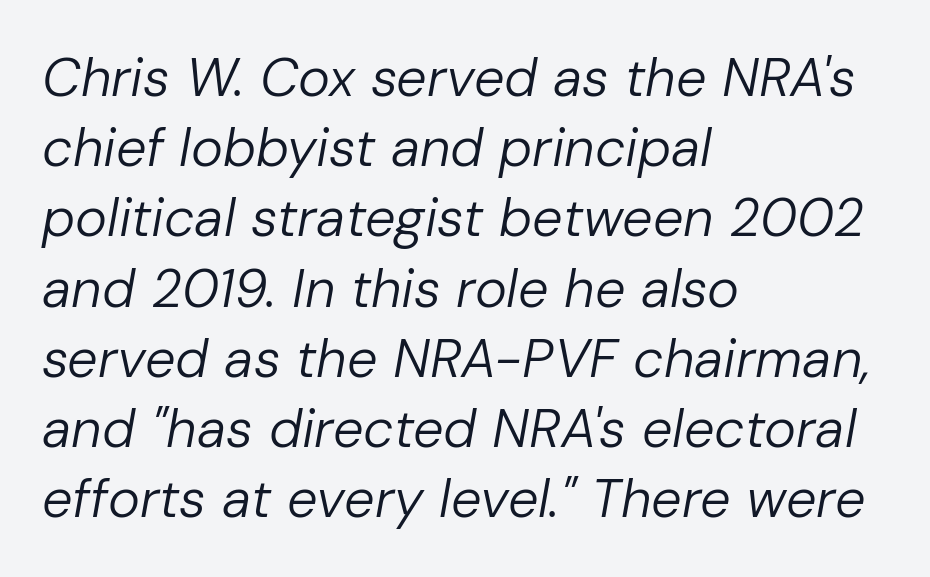
Weight: regular or lighter. The letters are slanted; this is an italic face. Inter-character spacing is left at the font's built-in metrics. Horizontally, the lines are justified to the leading edge only. If you measured baseline to baseline, you'd find a middling distance. These lines are rendered in a variable-pitch font.
